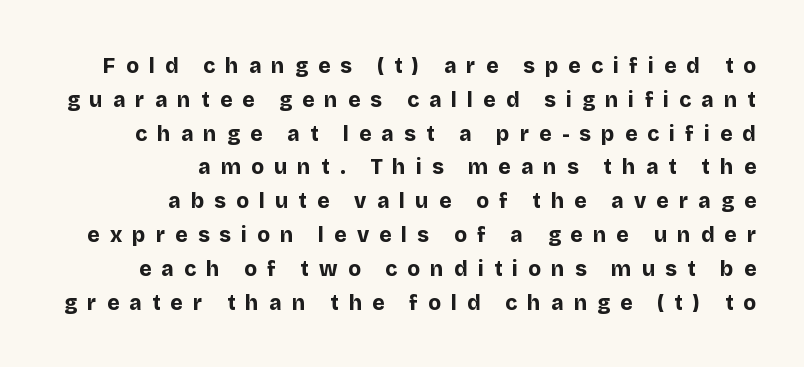
Q: Is the text bold? A: Yes.
Q: Is the text italic (slanted)? A: No, it is upright.
Q: Is the text underlined? A: No.
Q: How is the paragraph aligned? A: Right-aligned.
Q: Is the spacing between letters normal or unusually wide? A: Unusually wide.
Q: Is the spacing between lines tight, normal or loose? A: Normal.
